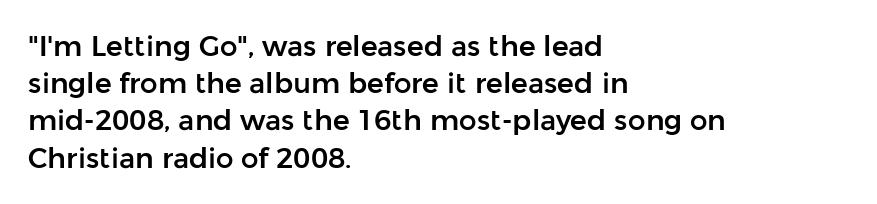
The image shows 28 px sans-serif type, upright; set left-aligned, normal line spacing (1.33x), normal letter spacing, not underlined; low stroke contrast and a medium x-height.
